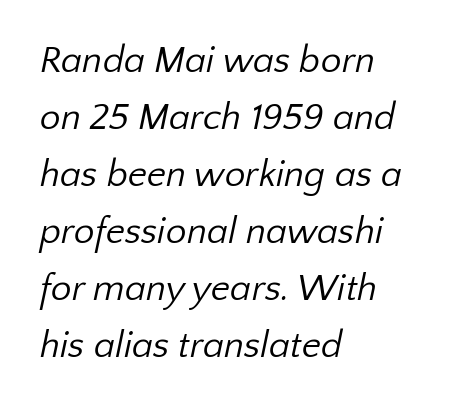
The image shows 37 px regular-weight sans-serif type; set left-aligned, normal line spacing (1.54x), normal letter spacing, not underlined; low stroke contrast and a medium x-height.
